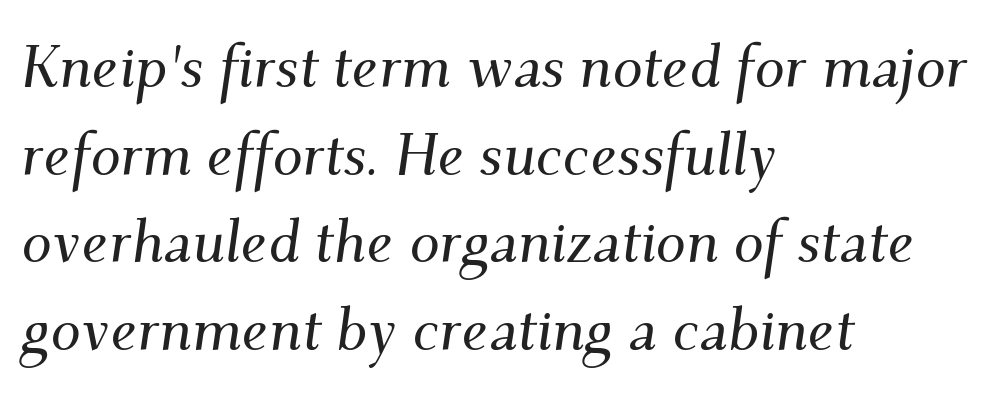
Notice how descenders clear the ascenders below comfortably — that's standard leading. Look at the bottom of the vertical strokes: they flare into serifs here. Unmarked baselines from the first word to the last. Every row of glyphs begins at an identical x-position on the left.
